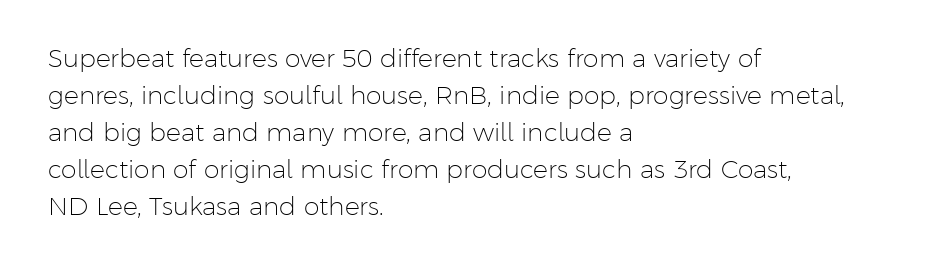
Q: Is the text bold? A: No.
Q: Is the text italic (slanted)? A: No, it is upright.
Q: Is the text underlined? A: No.
Q: How is the paragraph aligned? A: Left-aligned.
Q: Is the spacing between letters normal or unusually wide? A: Normal.
Q: Is the spacing between lines tight, normal or loose? A: Normal.
